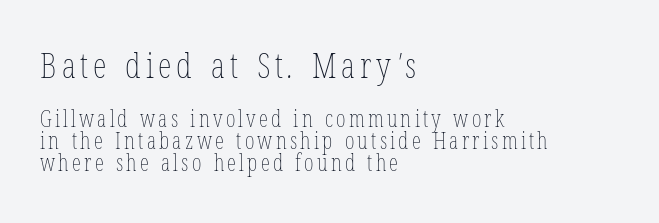
Note the varied advance widths — an 'i' is clearly narrower than an 'm'. Notice how the passage keeps a crisp vertical edge on the left only. Successive baselines arrive quickly, one right under another. Bigger letters appear in the top chunk; the bottom chunk is reduced.
